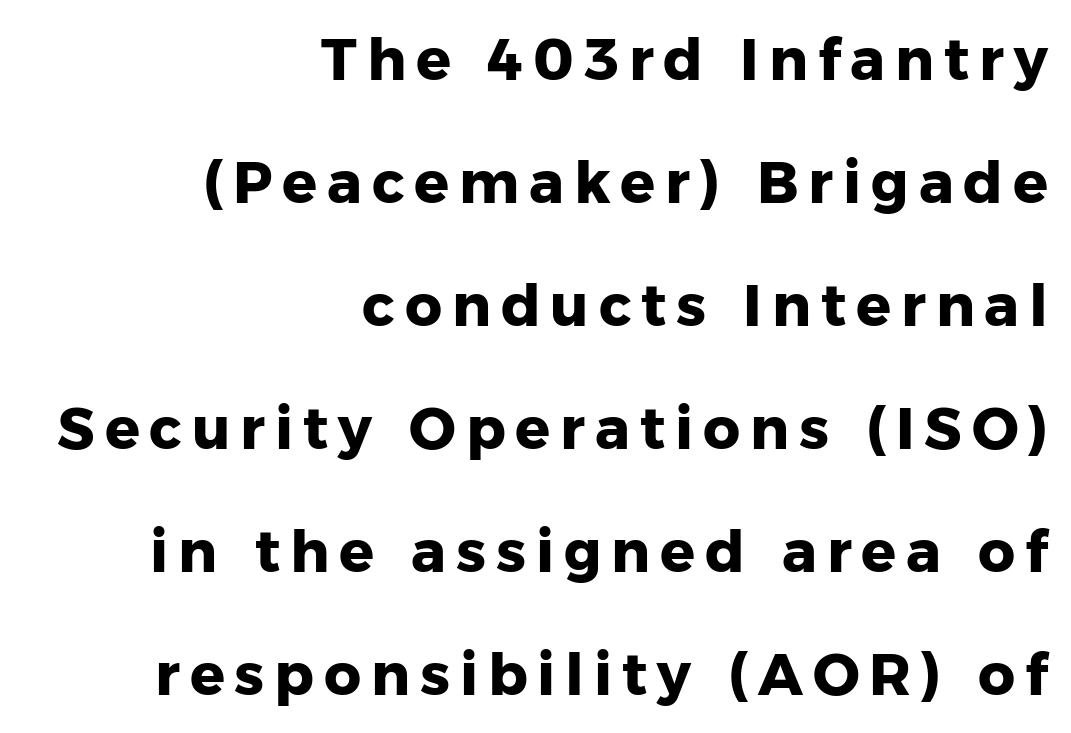
{"serif": "no", "italic": "no", "bold": "yes", "weight": "heavy", "width": "normal", "stroke_contrast": "low", "x_height": "medium", "monospaced": "no", "underline": "no", "align": "right", "line_spacing": "loose", "line_spacing_ratio": 2.12, "glyph_px": 58}
